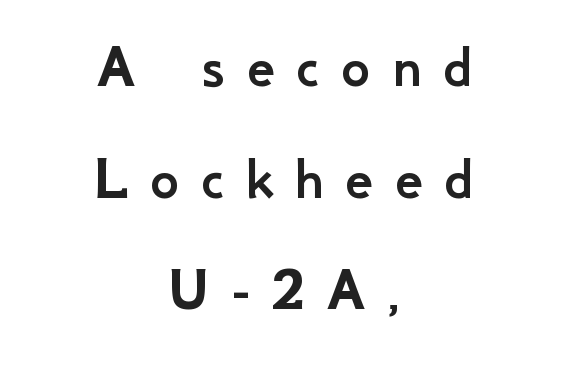
The image shows 63 px sans-serif type, upright; set centered, line spacing 1.77x, unusually wide letter spacing (+0.33 em), not underlined; low stroke contrast and a small x-height.
